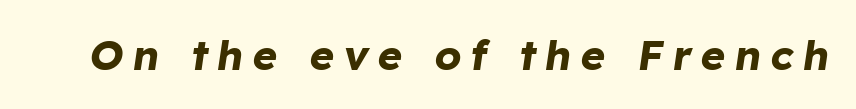
The rendering uses natural spacing where letterforms have individual widths. Every character sits at an angle, as italics do. The words here are not underlined. Does extra space separate the letters? Yes, quite a lot of it.
